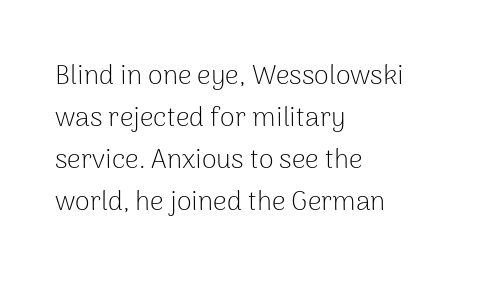
{"italic": "no", "bold": "no", "underline": "no", "align": "left", "line_spacing": "normal", "line_spacing_ratio": 1.55, "letter_spacing": "normal", "letter_spacing_em": 0.0, "glyph_px": 27}
